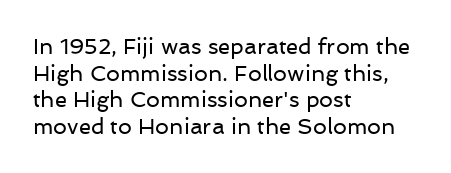
{"italic": "no", "bold": "no", "underline": "no", "align": "left", "line_spacing_ratio": 1.21, "letter_spacing": "normal", "letter_spacing_em": 0.0, "glyph_px": 22}
